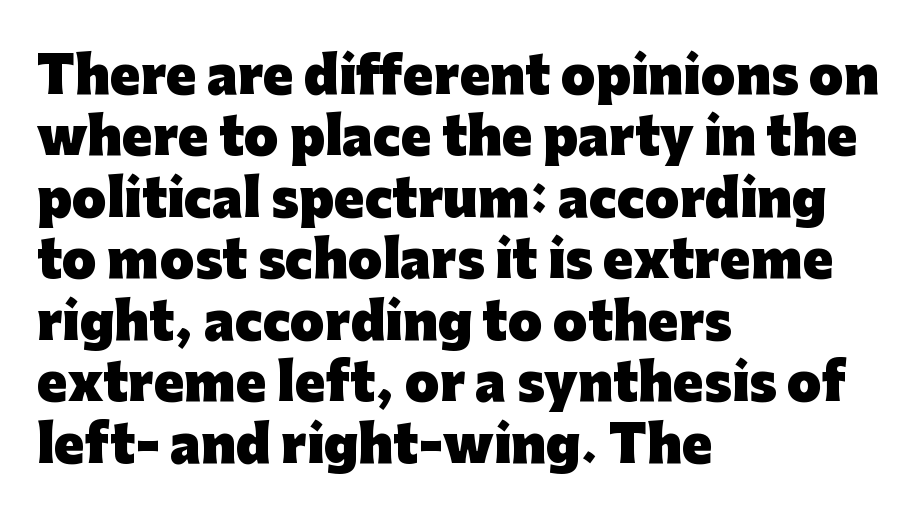
{"serif": "no", "italic": "no", "bold": "yes", "weight": "heavy", "width": "normal", "stroke_contrast": "low", "x_height": "medium", "monospaced": "no", "underline": "no", "align": "left", "line_spacing_ratio": 1.23, "letter_spacing": "normal", "letter_spacing_em": 0.0, "glyph_px": 50}
